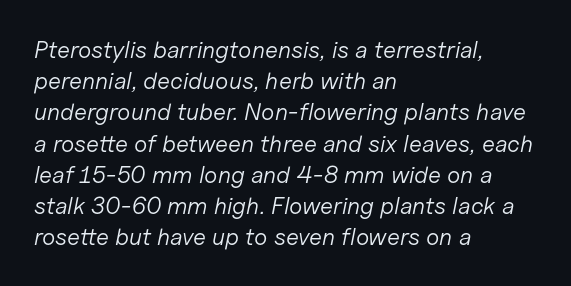
The image shows 24 px text type, italic (leaning right); set left-aligned, normal line spacing (1.3x), normal letter spacing, not underlined.
